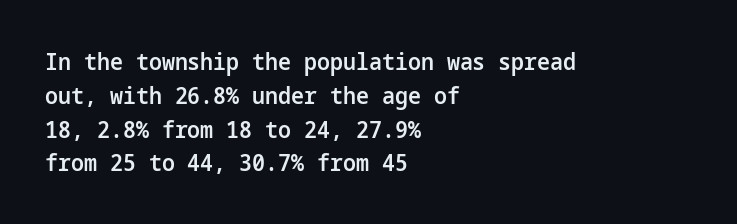
Q: Is the text bold? A: Semi-bold.
Q: Is the text italic (slanted)? A: No, it is upright.
Q: Is the text underlined? A: No.
Q: How is the paragraph aligned? A: Left-aligned.
Q: Is the spacing between letters normal or unusually wide? A: Normal.
Q: Is the spacing between lines tight, normal or loose? A: Normal.
